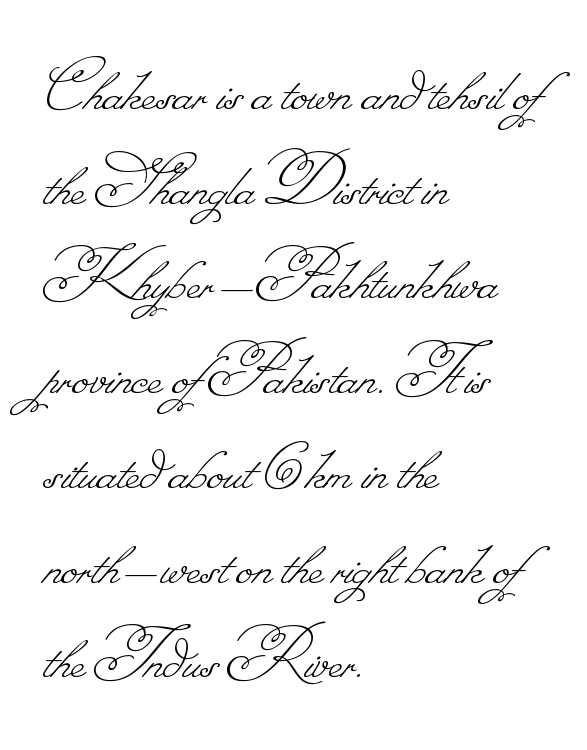
The image shows 77 px thin type; set left-aligned, line spacing 1.23x, normal letter spacing, not underlined; low stroke contrast.
